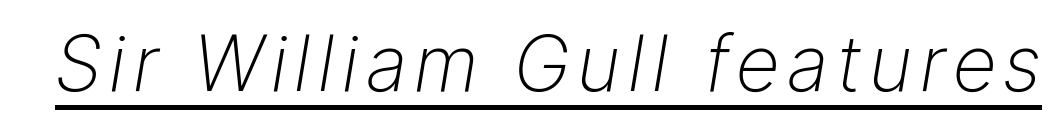
Q: Is the text bold? A: No.
Q: Is the text italic (slanted)? A: Yes, it leans right by about 9 degrees.
Q: Is the text underlined? A: Yes.
Q: Width (condensed, normal, or wide)? A: Normal.
Q: Stroke contrast? A: Low.
Q: x-height? A: Medium.
Q: Monospaced? A: No.
